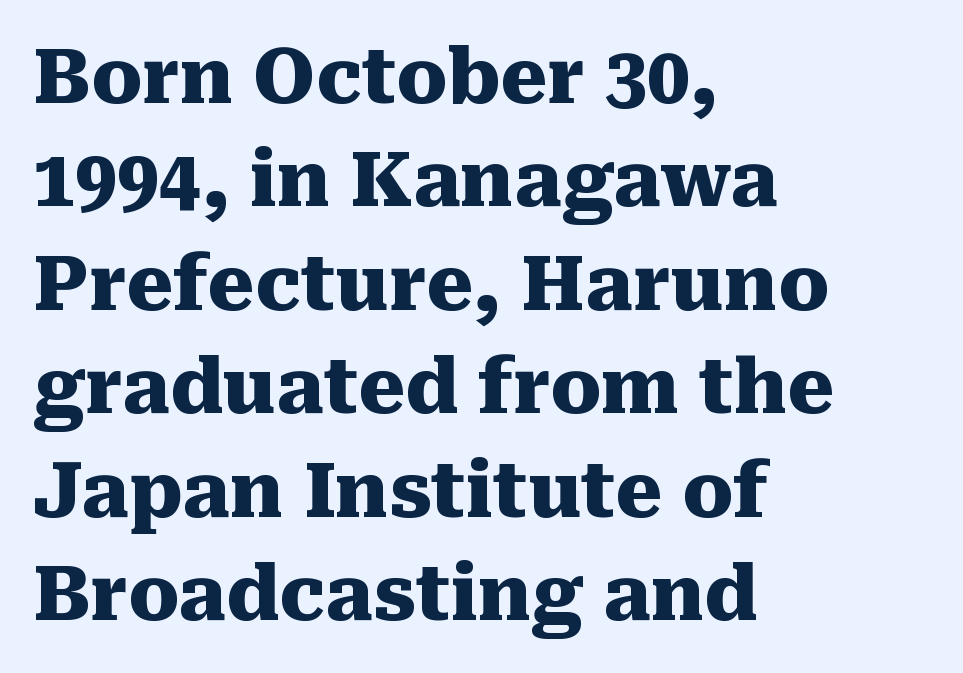
The image shows 75 px heavy serif type, upright; set left-aligned, normal line spacing (1.38x), normal letter spacing, not underlined; medium stroke contrast and a medium x-height.
